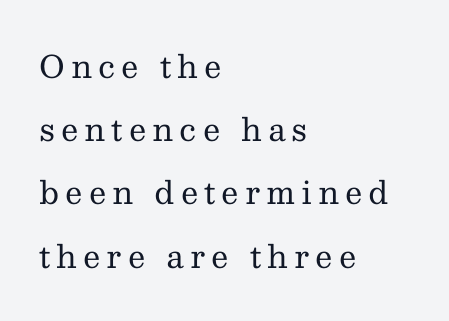
{"serif": "yes", "italic": "no", "bold": "no", "weight": "regular", "width": "normal", "stroke_contrast": "medium", "x_height": "medium", "monospaced": "no", "underline": "no", "align": "left", "line_spacing": "loose", "line_spacing_ratio": 2.04, "glyph_px": 31}
